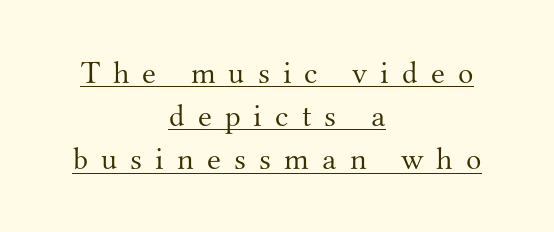
{"serif": "yes", "italic": "no", "bold": "no", "weight": "light", "width": "normal", "stroke_contrast": "medium", "x_height": "small", "monospaced": "no", "underline": "yes", "align": "center", "line_spacing": "normal", "line_spacing_ratio": 1.35, "letter_spacing": "wide", "letter_spacing_em": 0.41, "glyph_px": 32}
